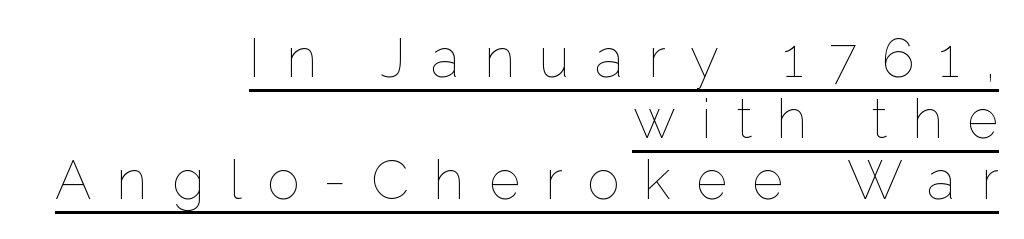
The setting favours the right margin, as signatures and pull-quotes sometimes do. Tall strokes in this sample are plumb rather than angled. Honestly, the underline is the first thing you notice here. No letter is thick-stroked: the sample isn't bold.
